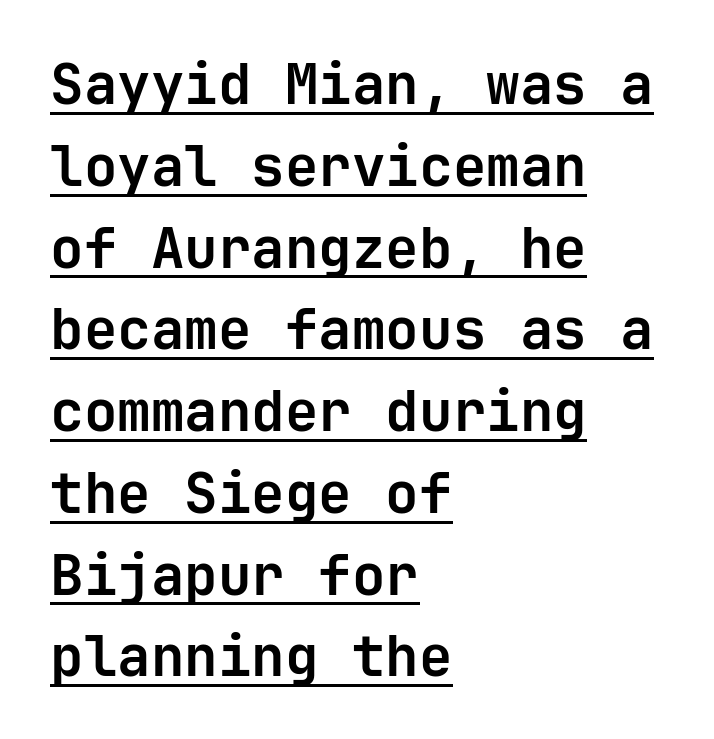
The image shows 56 px semibold sans-serif type, upright; set left-aligned, normal line spacing (1.46x), normal letter spacing, underlined; low stroke contrast and a medium x-height.
